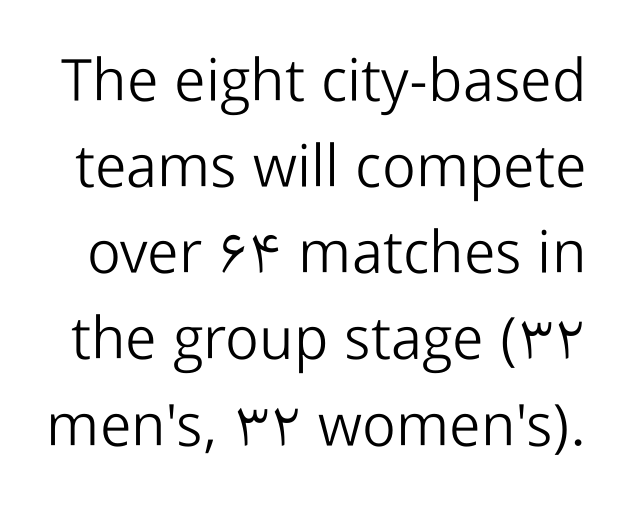
Q: Is the text bold? A: No.
Q: Is the text italic (slanted)? A: No, it is upright.
Q: Is the typeface a serif or a sans-serif typeface? A: Sans-serif.
Q: Is the text underlined? A: No.
Q: Is the spacing between letters normal or unusually wide? A: Normal.
Q: Is the spacing between lines tight, normal or loose? A: Normal.
Q: Width (condensed, normal, or wide)? A: Normal.
Q: Stroke contrast? A: Low.
Q: x-height? A: Medium.
Q: Monospaced? A: No.
